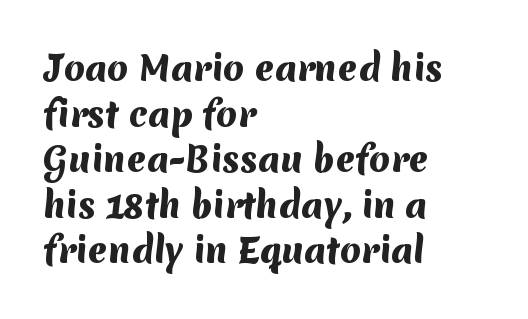
Q: Is the text bold? A: Yes.
Q: Is the typeface a serif or a sans-serif typeface? A: Sans-serif.
Q: Is the text underlined? A: No.
Q: How is the paragraph aligned? A: Left-aligned.
Q: Is the spacing between letters normal or unusually wide? A: Normal.
Q: Is the spacing between lines tight, normal or loose? A: Normal.
Q: Width (condensed, normal, or wide)? A: Normal.
Q: Stroke contrast? A: Medium.
Q: x-height? A: Medium.
Q: Monospaced? A: No.
